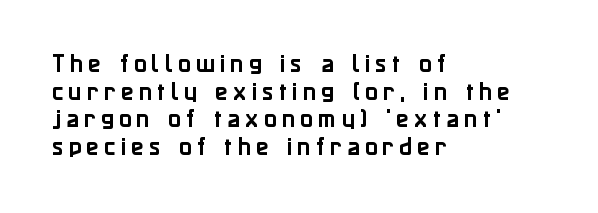
Short and long lines alike share a common starting point at left. The horizontal fit of the characters is loose and conspicuously gappy. Italic? Not at all — the glyphs are vertical. Rule under the text: the space is simply empty. Vertical spacing — default.
